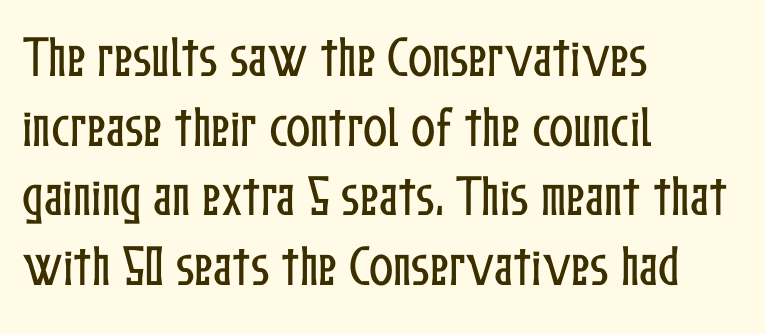
The image shows 45 px condensed type, upright; set left-aligned, normal line spacing (1.55x), normal letter spacing, not underlined; low stroke contrast and a medium x-height.
